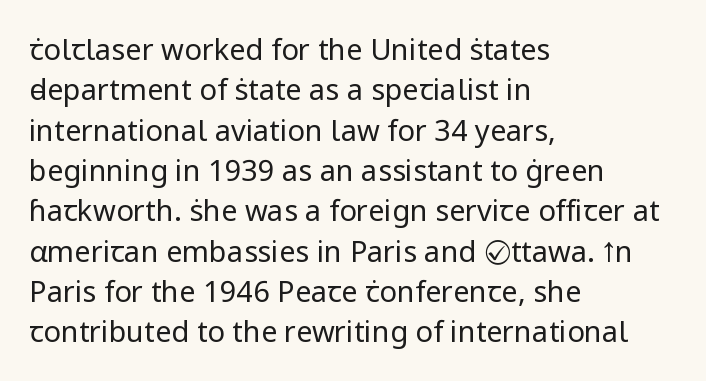
{"serif": "no", "italic": "no", "bold": "no", "weight": "regular", "width": "normal", "stroke_contrast": "low", "x_height": "medium", "monospaced": "no", "underline": "no", "align": "left", "line_spacing": "normal", "line_spacing_ratio": 1.39, "letter_spacing": "normal", "letter_spacing_em": 0.0, "glyph_px": 29}
